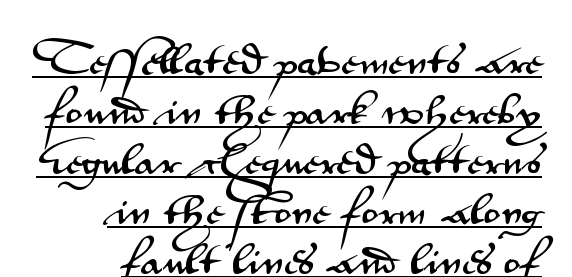
{"serif": "no", "width": "wide", "stroke_contrast": "medium", "x_height": "small", "monospaced": "no", "underline": "yes", "line_spacing": "normal", "line_spacing_ratio": 1.43, "letter_spacing": "normal", "letter_spacing_em": 0.0, "glyph_px": 35}
